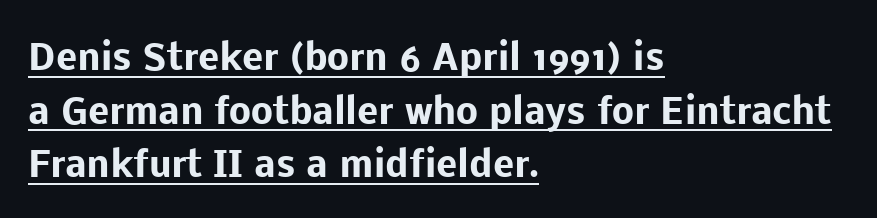
The image shows 35 px heavy sans-serif type, upright; set left-aligned, normal line spacing (1.53x), normal letter spacing, underlined; low stroke contrast and a medium x-height.
